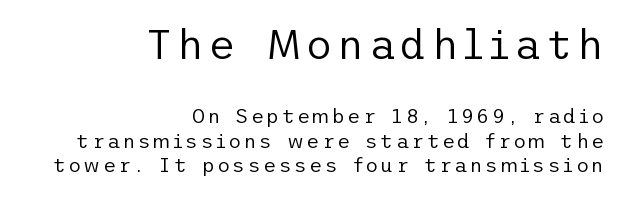
The image shows 41 px regular-weight sans-serif type, upright; set right-aligned, line spacing 1.23x, not underlined; the first (top) block is 2.05x larger; low stroke contrast and a medium x-height.
